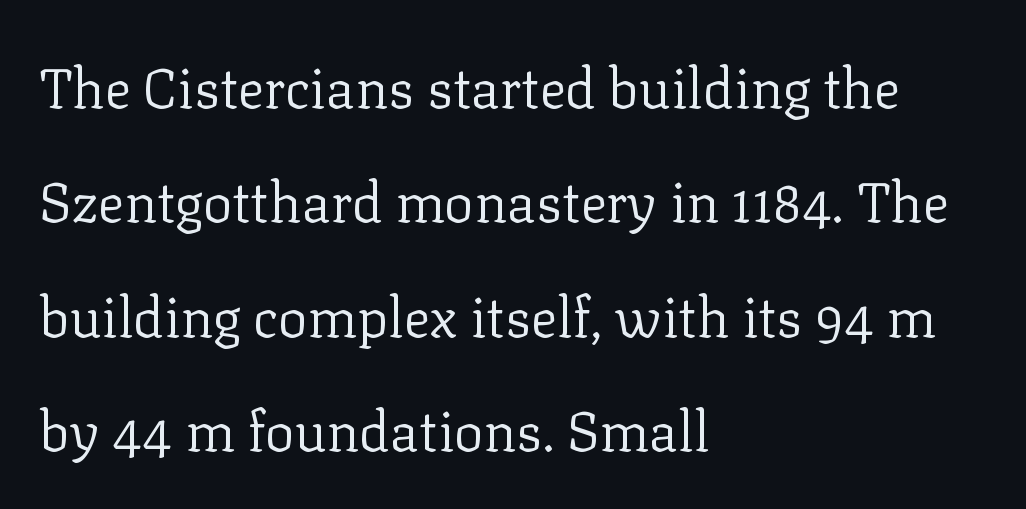
Are there feet on the stems? There are — it's a serif. Each word holds together tightly as a unit, with standard inter-letter gaps. Successive baselines arrive slowly, with a big drop between each. Only glyphs here, with clear space below each row. Does the lettering tilt? It doesn't — this is upright.
